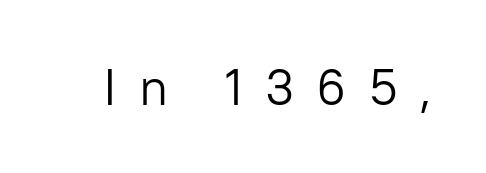
Someone cranked the tracking dial way up on this one. Nope, no serifs anywhere on these letters. The type sits square on the baseline with zero lean. Rule under the text: the space is simply empty.
